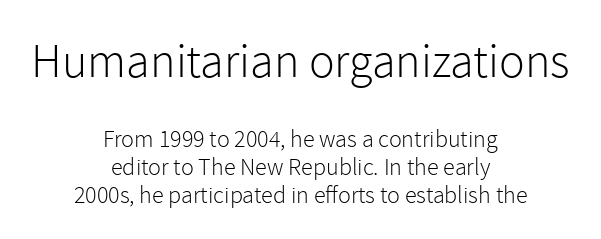
{"serif": "no", "italic": "no", "bold": "no", "weight": "light", "width": "normal", "x_height": "medium", "monospaced": "no", "underline": "no", "align": "center", "line_spacing_ratio": 1.16, "letter_spacing": "normal", "letter_spacing_em": 0.0, "larger_block": "first", "size_ratio": 2.0, "glyph_px": 48}
